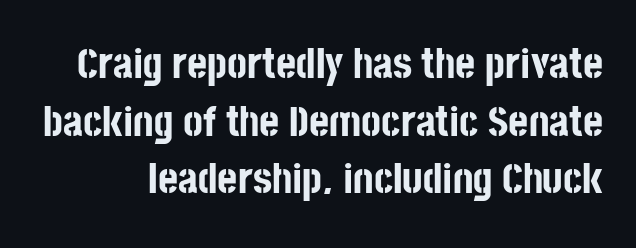
The image shows 43 px bold, condensed sans-serif type, upright; set normal line spacing (1.34x), normal letter spacing, not underlined; low stroke contrast and a large x-height.
